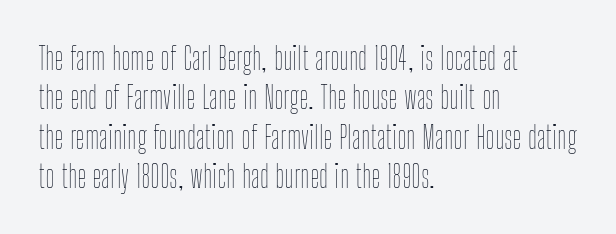
The image shows 32 px thin, condensed type, upright; set left-aligned, line spacing 1.23x, normal letter spacing, not underlined; low stroke contrast and a medium x-height.
